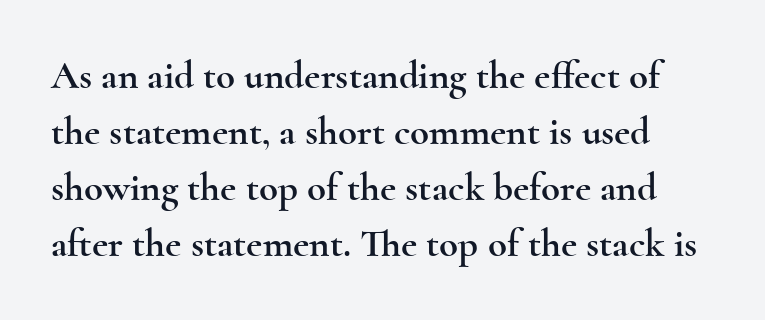
{"serif": "yes", "italic": "no", "width": "wide", "x_height": "small", "monospaced": "no", "underline": "no", "line_spacing": "normal", "line_spacing_ratio": 1.44, "letter_spacing": "normal", "letter_spacing_em": 0.0, "glyph_px": 39}
